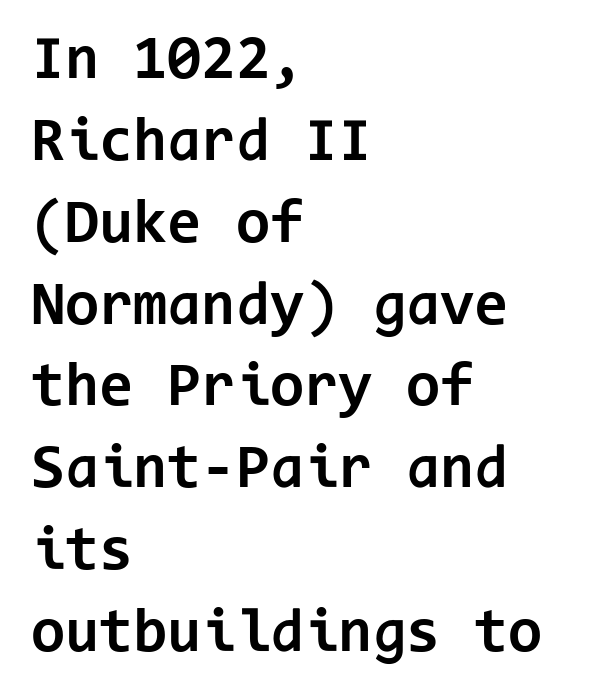
Q: Is the text bold? A: Yes.
Q: Is the text italic (slanted)? A: No, it is upright.
Q: Is the typeface a serif or a sans-serif typeface? A: Sans-serif.
Q: Is the text underlined? A: No.
Q: How is the paragraph aligned? A: Left-aligned.
Q: Is the spacing between letters normal or unusually wide? A: Normal.
Q: Is the spacing between lines tight, normal or loose? A: Normal.
Q: Width (condensed, normal, or wide)? A: Normal.
Q: Stroke contrast? A: Low.
Q: x-height? A: Medium.
Q: Monospaced? A: Yes.
